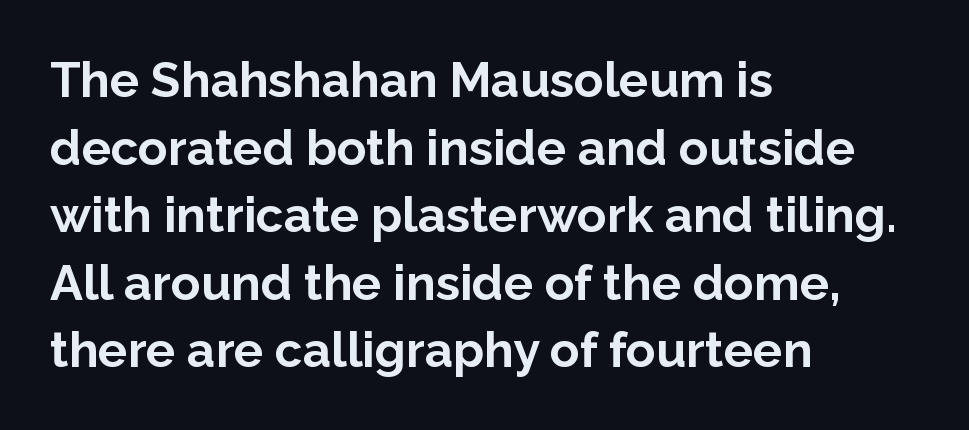
{"serif": "no", "italic": "no", "bold": "yes", "weight": "bold", "width": "normal", "stroke_contrast": "low", "x_height": "medium", "monospaced": "no", "underline": "no", "align": "left", "line_spacing": "normal", "line_spacing_ratio": 1.38, "letter_spacing": "normal", "letter_spacing_em": 0.0, "glyph_px": 49}
